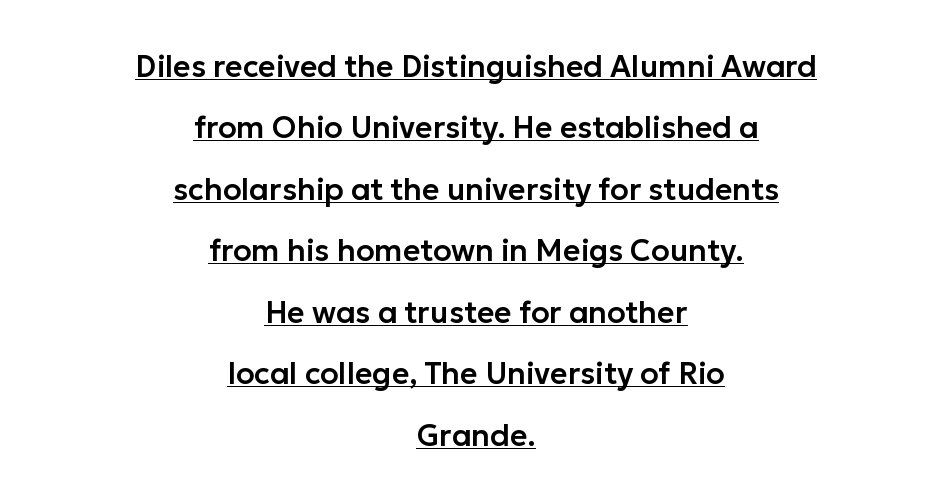
{"serif": "no", "italic": "no", "width": "normal", "stroke_contrast": "low", "x_height": "medium", "monospaced": "no", "underline": "yes", "align": "center", "line_spacing": "loose", "line_spacing_ratio": 2.05, "letter_spacing": "normal", "letter_spacing_em": 0.0, "glyph_px": 30}
